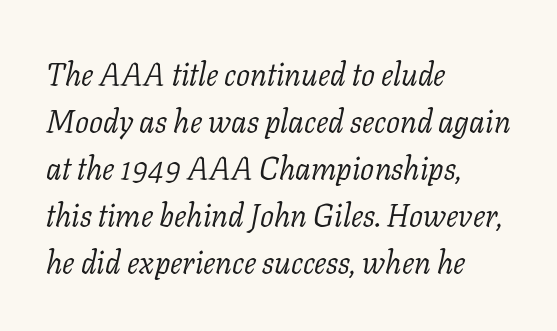
{"serif": "yes", "italic": "yes", "lean": "right", "slant_degrees": 11, "bold": "no", "weight": "light", "width": "normal", "stroke_contrast": "low", "x_height": "medium", "monospaced": "no", "underline": "no", "align": "left", "line_spacing": "normal", "line_spacing_ratio": 1.52, "letter_spacing": "normal", "letter_spacing_em": 0.0, "glyph_px": 31}
